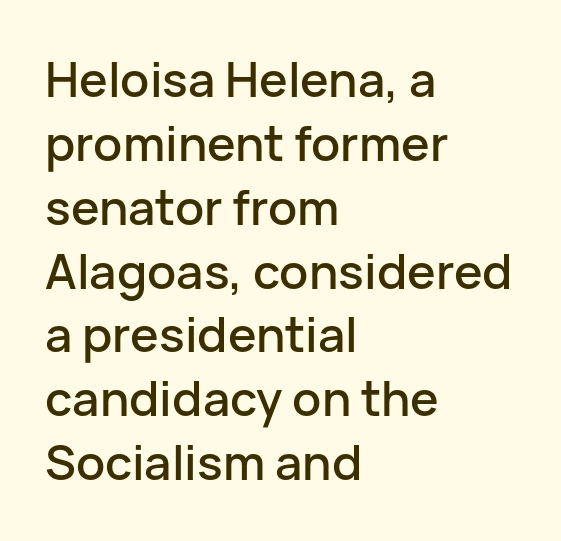
Q: Is the text italic (slanted)? A: No, it is upright.
Q: Is the typeface a serif or a sans-serif typeface? A: Sans-serif.
Q: Is the text underlined? A: No.
Q: How is the paragraph aligned? A: Left-aligned.
Q: Is the spacing between letters normal or unusually wide? A: Normal.
Q: Is the spacing between lines tight, normal or loose? A: Normal.
Q: Width (condensed, normal, or wide)? A: Normal.
Q: Stroke contrast? A: Low.
Q: x-height? A: Medium.
Q: Monospaced? A: No.
